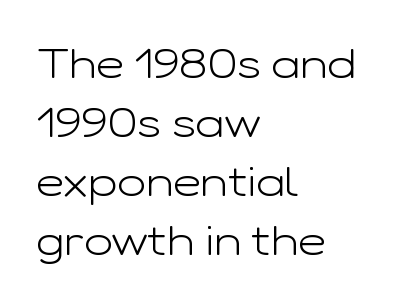
The glyphs are unaccompanied by any horizontal stroke below them. Quick note: interline space is typical. Stroke mass is kept to a normal reading level or below. Are there feet on the stems? There aren't — it's a sans. These lines stack with their left ends in a neat column. This sample has the flowing, uneven cadence of proportional lettering.
